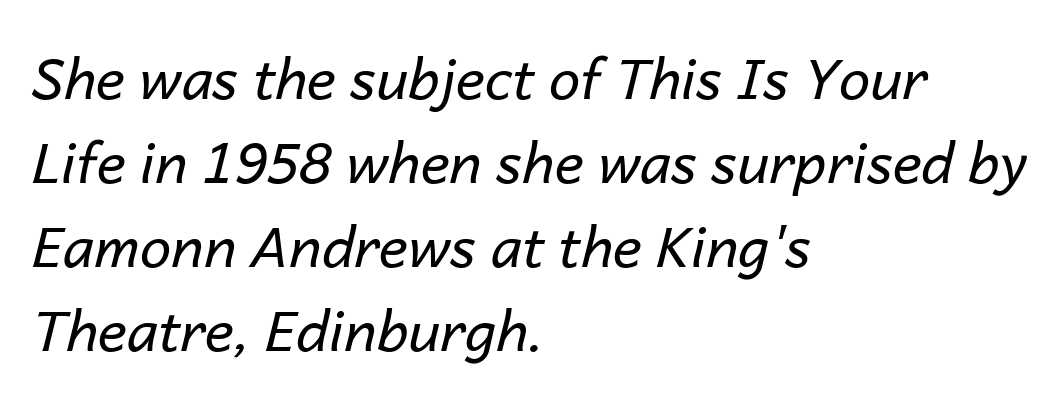
The image shows 56 px regular-weight type, italic (leaning right); set left-aligned, normal line spacing (1.5x), normal letter spacing, not underlined; low stroke contrast and a medium x-height.
